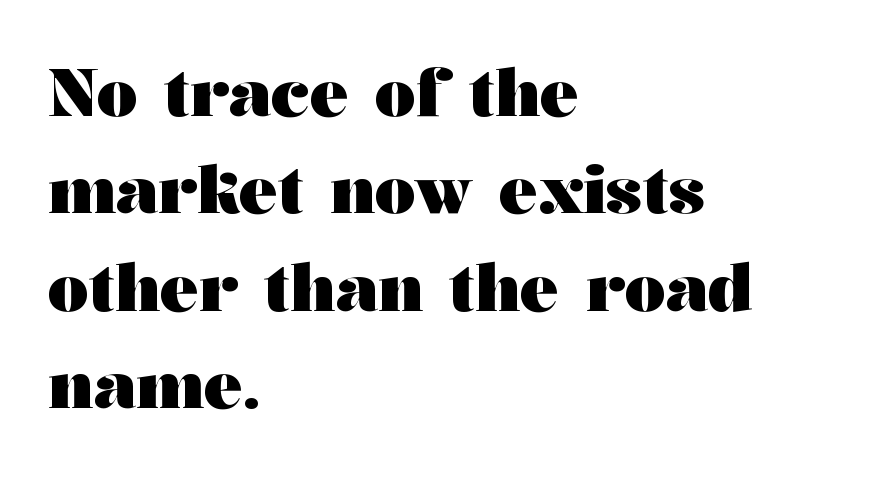
The image shows 65 px heavy, wide serif type, upright; set left-aligned, normal line spacing (1.5x), normal letter spacing, not underlined; medium stroke contrast and a medium x-height.
